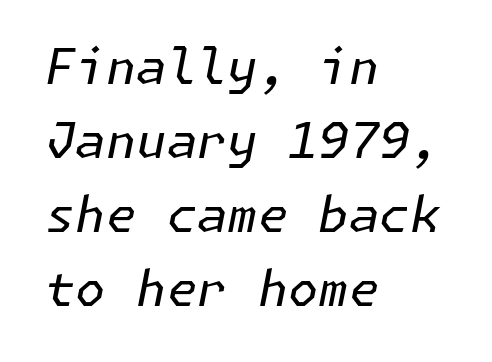
Q: Is the text bold? A: No.
Q: Is the text italic (slanted)? A: Yes, it leans right by about 11 degrees.
Q: Is the text underlined? A: No.
Q: How is the paragraph aligned? A: Left-aligned.
Q: Is the spacing between letters normal or unusually wide? A: Normal.
Q: Is the spacing between lines tight, normal or loose? A: Normal.
Q: Width (condensed, normal, or wide)? A: Normal.
Q: Stroke contrast? A: Low.
Q: x-height? A: Medium.
